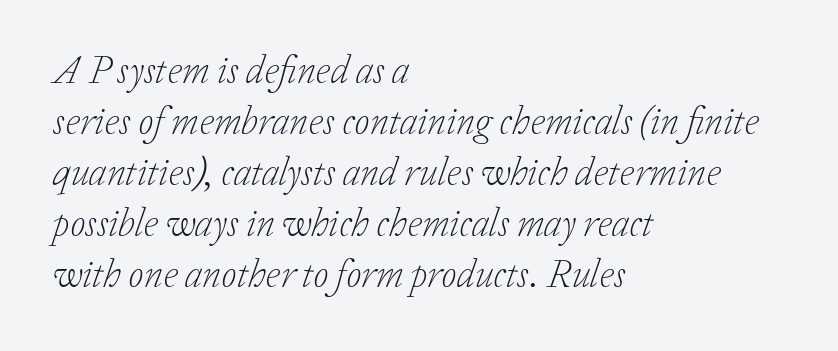
Q: Is the text bold? A: No.
Q: Is the text italic (slanted)? A: Yes, it leans right by about 20 degrees.
Q: Is the typeface a serif or a sans-serif typeface? A: Serif.
Q: Is the text underlined? A: No.
Q: How is the paragraph aligned? A: Left-aligned.
Q: Is the spacing between letters normal or unusually wide? A: Normal.
Q: Is the spacing between lines tight, normal or loose? A: Normal.
Q: Width (condensed, normal, or wide)? A: Normal.
Q: Stroke contrast? A: Low.
Q: x-height? A: Medium.
Q: Monospaced? A: No.
